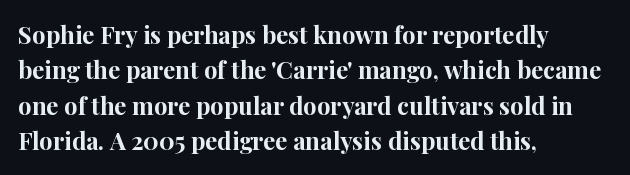
The baseline area is clear. Rendered with straight, roman letterforms. The face used here has the dense, thick strokes of a bold. One-word summary of the alignment: left.
